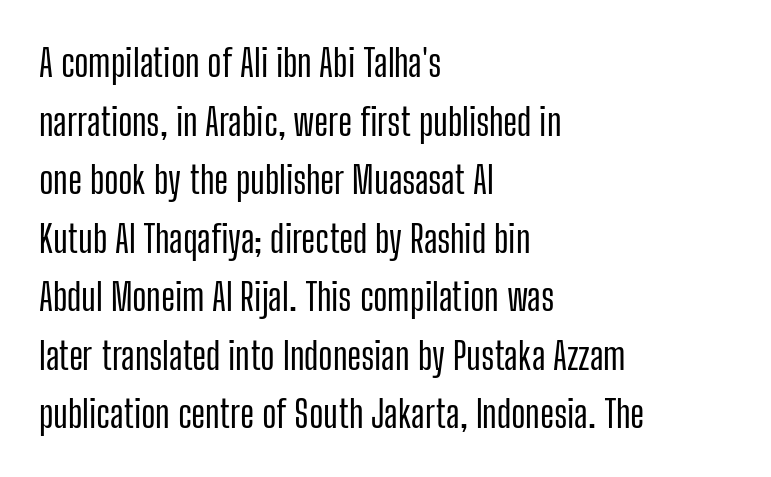
Q: Is the text italic (slanted)? A: No, it is upright.
Q: Is the typeface a serif or a sans-serif typeface? A: Sans-serif.
Q: Is the text underlined? A: No.
Q: How is the paragraph aligned? A: Left-aligned.
Q: Is the spacing between letters normal or unusually wide? A: Normal.
Q: Is the spacing between lines tight, normal or loose? A: Normal.
Q: Width (condensed, normal, or wide)? A: Condensed.
Q: Stroke contrast? A: Low.
Q: x-height? A: Medium.
Q: Monospaced? A: No.
